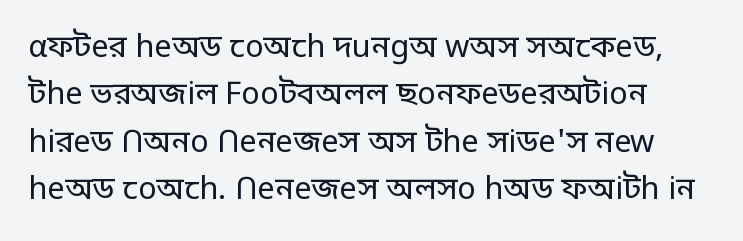
{"serif": "no", "italic": "no", "bold": "no", "weight": "regular", "width": "normal", "stroke_contrast": "low", "x_height": "large", "monospaced": "no", "underline": "no", "line_spacing": "normal", "line_spacing_ratio": 1.53, "letter_spacing": "normal", "letter_spacing_em": 0.0, "glyph_px": 31}
